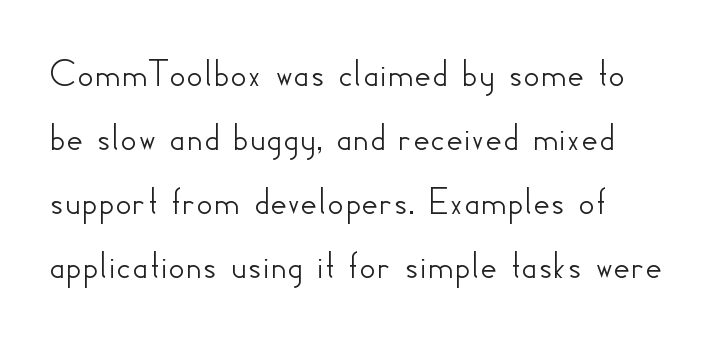
Stroke terminals: plain, sans-serif. Just letters on the line, the space beneath them empty. Every stem runs plumb, perpendicular to the baseline. The designer left line spacing at the default. Character widths vary here, with narrow letters taking less room than wide ones.
